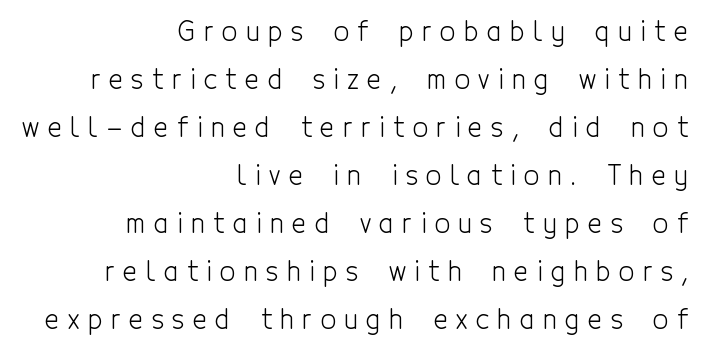
A clean baseline with only descenders dipping below it. The rendering inserts visible extra space after every character. The lettering holds an erect, upright posture throughout. A quiet, ordinary-to-light weight characterises the typeface. The typesetter chose a ragged-left arrangement here.
